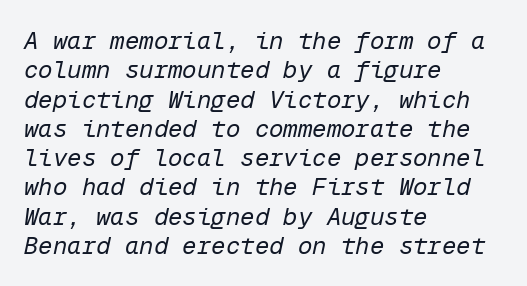
{"italic": "yes", "lean": "right", "slant_degrees": 12, "bold": "no", "underline": "no", "align": "left", "line_spacing_ratio": 1.22, "letter_spacing": "normal", "letter_spacing_em": 0.0, "glyph_px": 24}
